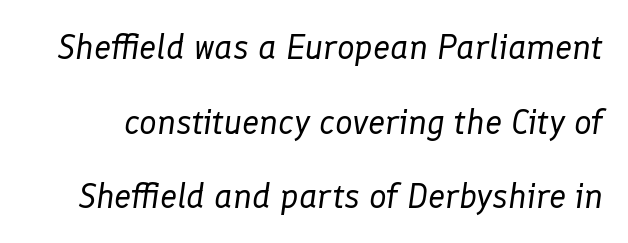
{"italic": "yes", "lean": "right", "slant_degrees": 8, "bold": "no", "weight": "regular", "width": "normal", "stroke_contrast": "low", "x_height": "medium", "monospaced": "no", "underline": "no", "line_spacing": "loose", "line_spacing_ratio": 2.13, "letter_spacing": "normal", "letter_spacing_em": 0.0, "glyph_px": 35}
